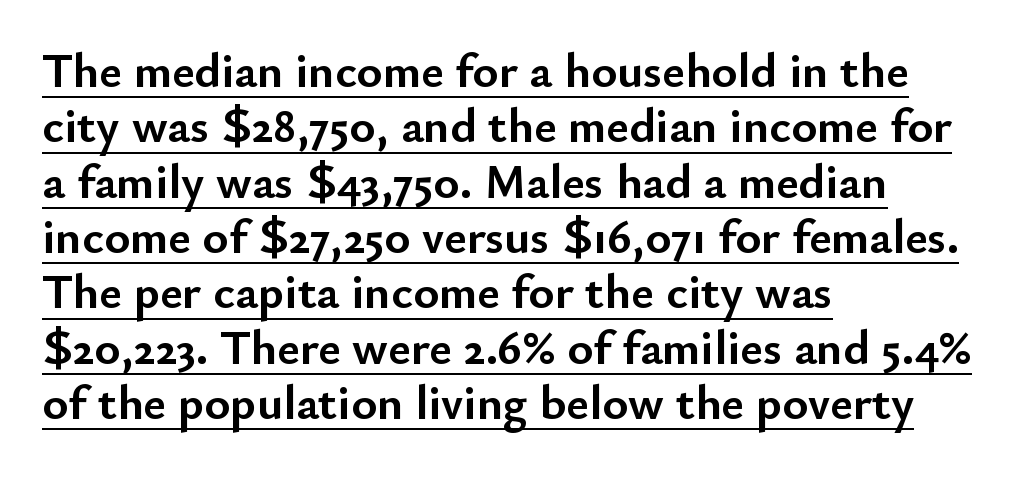
The image shows 49 px semibold sans-serif type, upright; set left-aligned, tight line spacing (1.13x), normal letter spacing, underlined; low stroke contrast and a small x-height.
